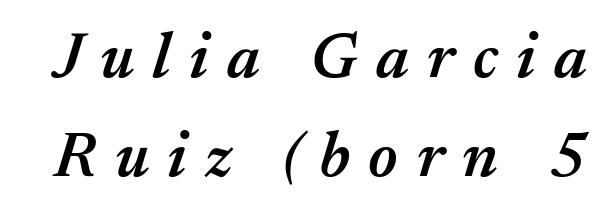
The image shows 64 px semibold type, italic (leaning right); set normal line spacing (1.55x), unusually wide letter spacing (+0.29 em), not underlined; medium stroke contrast and a medium x-height.
